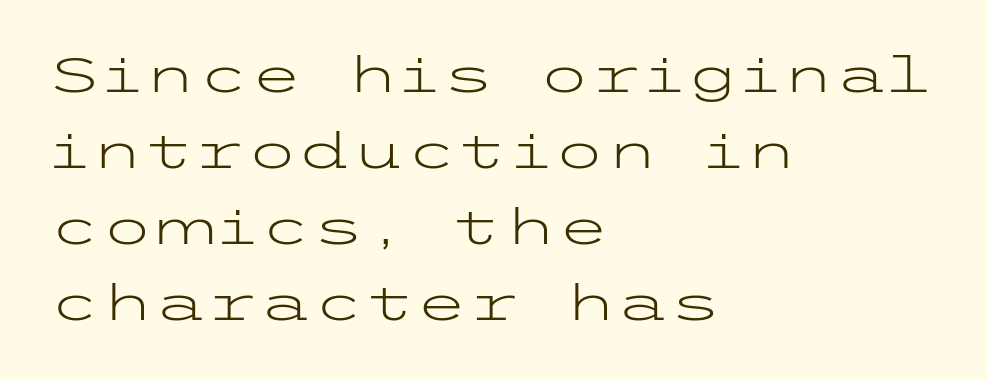
Weight class: somewhere from thin through regular. The designer went with a sans here, leaving each stem footless. Each word holds together tightly as a unit, with standard inter-letter gaps. Is there any slant? The stems are plumb. The area under the type is left untouched. In CSS terms this would be text-align: left.
